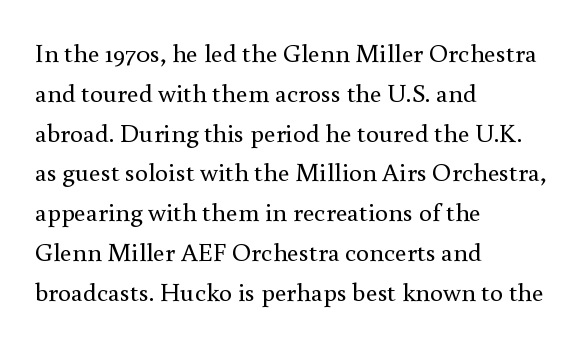
Nobody touched the tracking dial on this one. Line starts are locked; line ends wander. The block of text has a typical density, with ordinary space between rows. The glyphs are unaccompanied by any horizontal stroke below them. Notice how the stems are strictly vertical — no italics here. These glyphs show unthickened strokes, regular width or finer.
